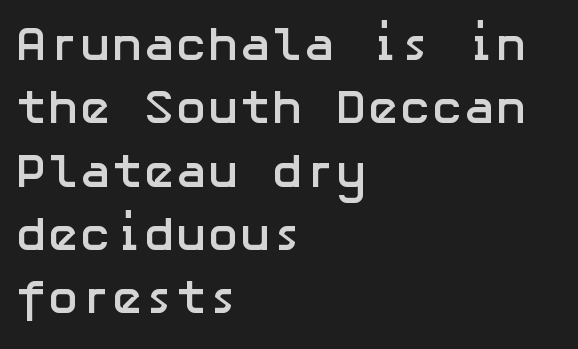
{"serif": "no", "italic": "no", "bold": "yes", "weight": "semibold", "width": "normal", "stroke_contrast": "low", "x_height": "medium", "underline": "no", "align": "left", "line_spacing": "normal", "line_spacing_ratio": 1.32, "letter_spacing": "normal", "letter_spacing_em": 0.0, "glyph_px": 48}
